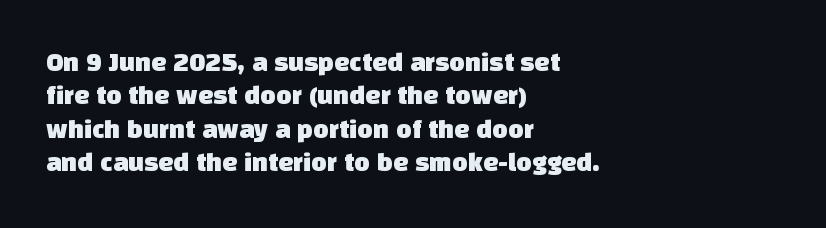
{"underline": "no", "align": "left", "line_spacing_ratio": 1.24, "letter_spacing": "normal", "letter_spacing_em": 0.0, "glyph_px": 27}
